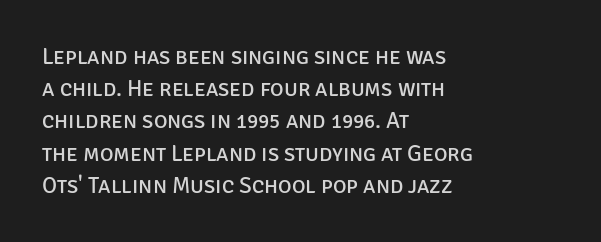
Regarding leading, the lines here are spaced in the standard way. The setting favours the left margin, as ordinary paragraphs usually do. The typeface has the unassuming heft of standard copy or less. The tracking reads as untouched default to a designer's eye. Type without underlining. Vertical strokes here are truly vertical.
